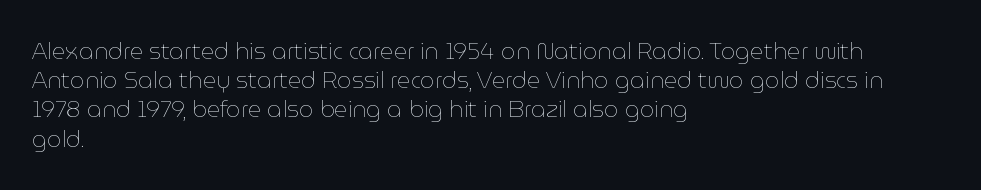
{"italic": "no", "bold": "no", "underline": "no", "align": "left", "line_spacing": "normal", "line_spacing_ratio": 1.27, "letter_spacing": "normal", "letter_spacing_em": 0.0, "glyph_px": 23}
